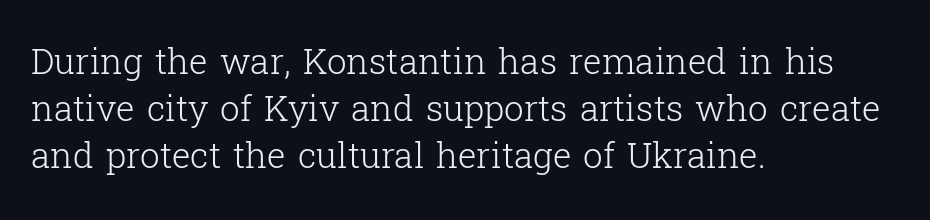
Summary of weight: not heavy and not bold. The ragged edge is on the right, which tells us the setting is flush left. Glance below the letters and you will spot only blank space. Spacing verdict: proportional, widths tailored to each character.
